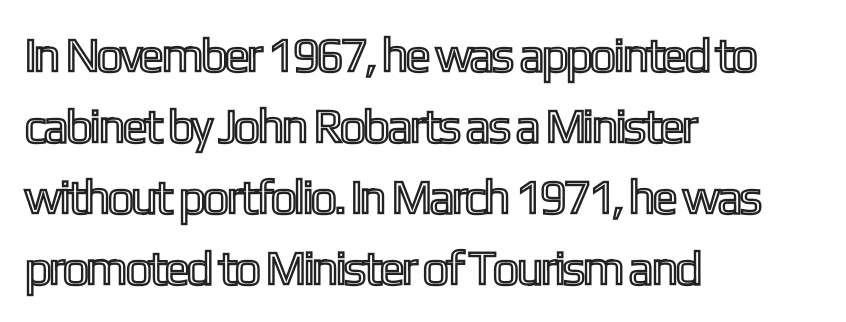
The image shows 48 px condensed type, upright; set left-aligned, normal line spacing (1.48x), normal letter spacing, not underlined; a medium x-height.
